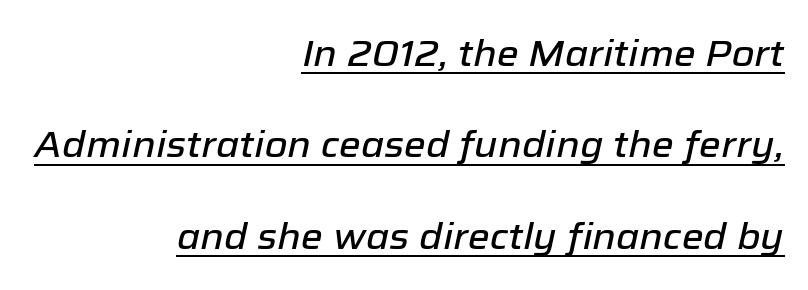
Q: Is the text italic (slanted)? A: Yes, it leans right by about 12 degrees.
Q: Is the text underlined? A: Yes.
Q: How is the paragraph aligned? A: Right-aligned.
Q: Is the spacing between letters normal or unusually wide? A: Normal.
Q: Is the spacing between lines tight, normal or loose? A: Loose.
Q: Width (condensed, normal, or wide)? A: Normal.
Q: Stroke contrast? A: Low.
Q: x-height? A: Medium.
Q: Monospaced? A: No.
